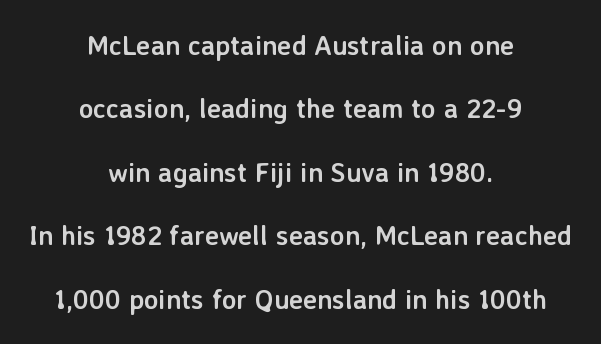
Q: Is the text bold? A: Yes.
Q: Is the text italic (slanted)? A: No, it is upright.
Q: Is the text underlined? A: No.
Q: How is the paragraph aligned? A: Centered.
Q: Is the spacing between letters normal or unusually wide? A: Normal.
Q: Is the spacing between lines tight, normal or loose? A: Loose.
